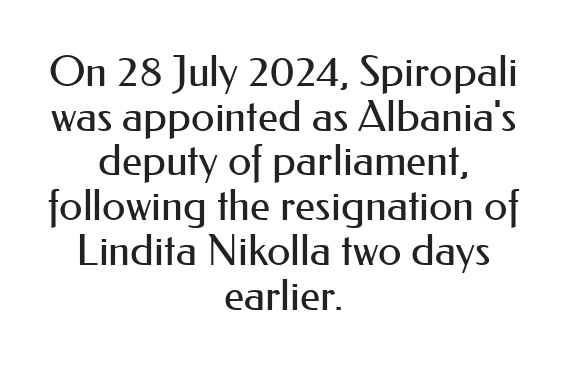
The typeface has the unassuming heft of standard copy or less. The rendering positions every line midway between the sides. The block of text is dense from top to bottom, with scant space between rows. Default kerning and tracking; the words read as compact shapes. The zone under the glyphs is completely vacant. The type sits square on the baseline with zero lean.
